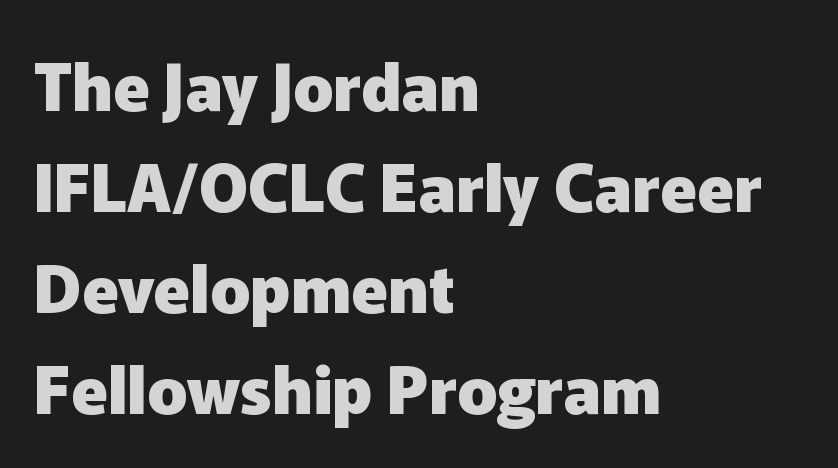
{"serif": "no", "italic": "no", "bold": "yes", "weight": "heavy", "width": "normal", "stroke_contrast": "low", "x_height": "medium", "monospaced": "no", "underline": "no", "align": "left", "line_spacing": "normal", "line_spacing_ratio": 1.53, "letter_spacing": "normal", "letter_spacing_em": 0.0, "glyph_px": 66}
